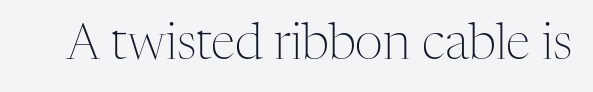
It's the straight-up-and-down kind of type. Do the characters align in a grid? No, the font is proportional. The gaps between neighbouring characters are ordinary and unremarkable. You can tell from the footed stems that serif type was used. Quick note: underline off.
